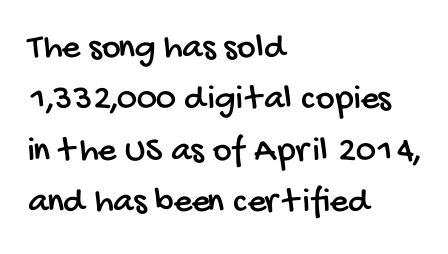
Q: Is the typeface a serif or a sans-serif typeface? A: Sans-serif.
Q: Is the text underlined? A: No.
Q: How is the paragraph aligned? A: Left-aligned.
Q: Is the spacing between letters normal or unusually wide? A: Normal.
Q: Is the spacing between lines tight, normal or loose? A: Normal.
Q: Width (condensed, normal, or wide)? A: Condensed.
Q: Stroke contrast? A: Low.
Q: x-height? A: Large.
Q: Monospaced? A: No.
